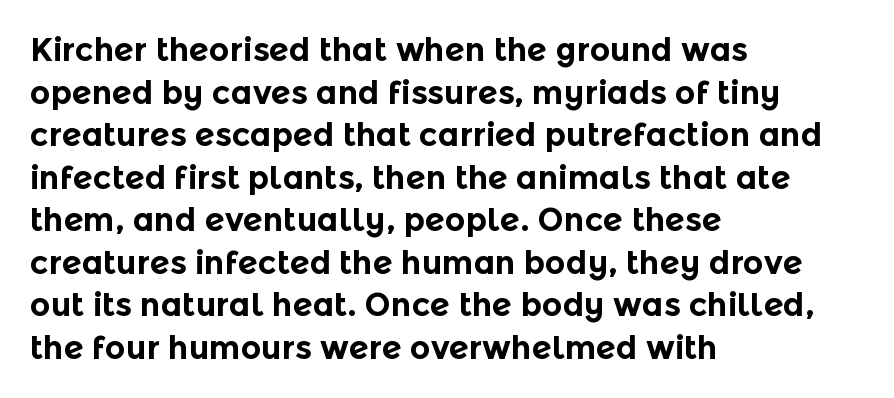
Bold? Absolutely — the strokes are thick and heavy. I'd call this a sans setting — the letters go barefoot. Leftover space on each line is placed entirely after the last word. Descenders hang freely into open space.
